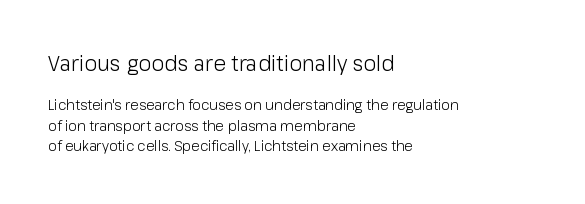
Weight: regular or lighter. The lines are quadded left. Posture: vertical. A bare baseline throughout the passage.
